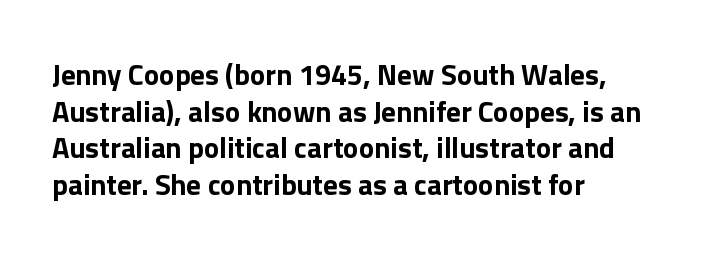
The gap between lines stays unmarked. Students, note that the glyphs here touch the page at normal intervals. No feet cap the strokes, marking this as sans-serif type. The strokes are fattened all the way to bold. The vertical gap from one line to the next is medium. Is there any slant? The stems are plumb.
